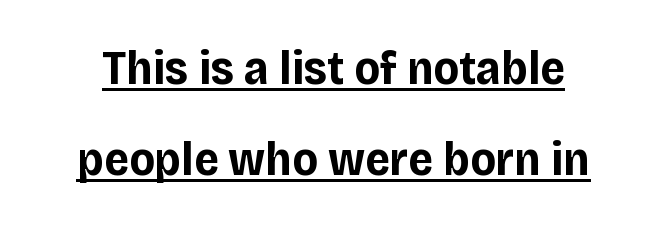
{"serif": "no", "italic": "no", "bold": "yes", "weight": "bold", "width": "normal", "stroke_contrast": "low", "x_height": "large", "monospaced": "no", "underline": "yes", "line_spacing_ratio": 1.89, "letter_spacing": "normal", "letter_spacing_em": 0.0, "glyph_px": 48}
